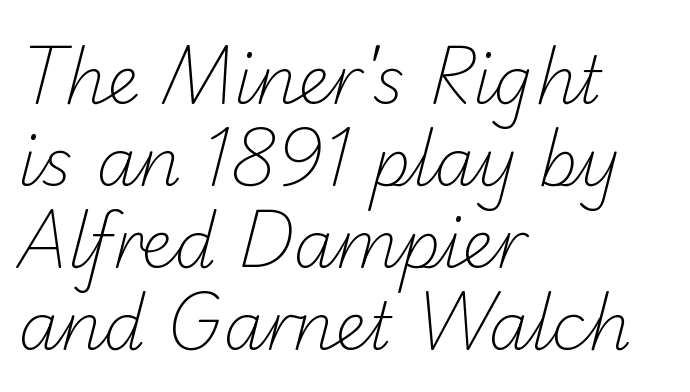
{"serif": "no", "bold": "no", "weight": "light", "width": "normal", "stroke_contrast": "low", "x_height": "small", "monospaced": "no", "underline": "no", "align": "left", "line_spacing_ratio": 1.24, "letter_spacing": "normal", "letter_spacing_em": 0.0, "glyph_px": 66}
